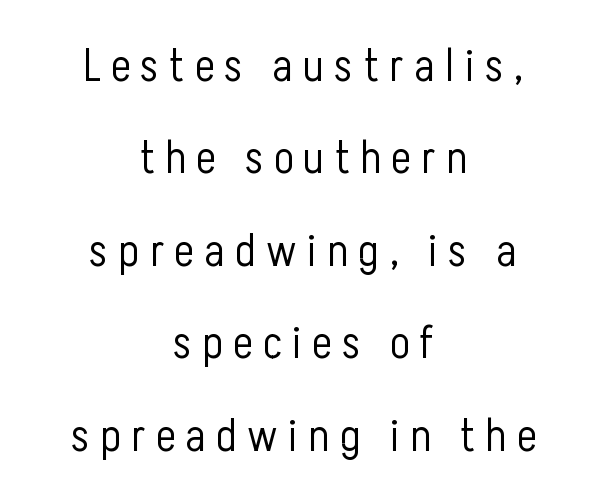
Q: Is the text bold? A: No.
Q: Is the text italic (slanted)? A: No, it is upright.
Q: Is the typeface a serif or a sans-serif typeface? A: Sans-serif.
Q: Is the text underlined? A: No.
Q: How is the paragraph aligned? A: Centered.
Q: Is the spacing between letters normal or unusually wide? A: Unusually wide.
Q: Is the spacing between lines tight, normal or loose? A: Loose.
Q: Width (condensed, normal, or wide)? A: Condensed.
Q: Stroke contrast? A: Low.
Q: x-height? A: Medium.
Q: Monospaced? A: No.
